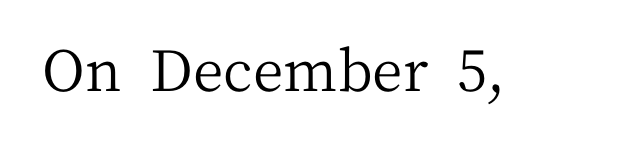
The image shows 57 px regular-weight serif type, upright; set normal letter spacing, not underlined; medium stroke contrast and a medium x-height.
